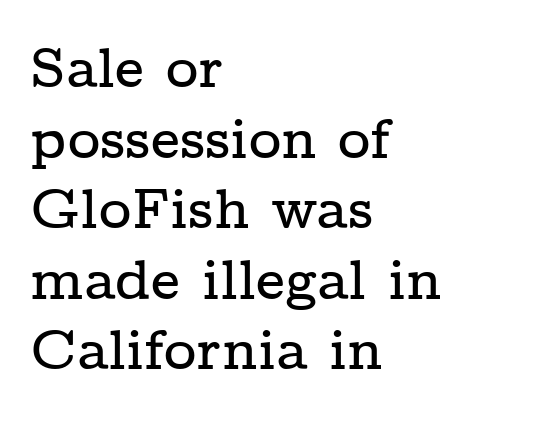
Q: Is the text italic (slanted)? A: No, it is upright.
Q: Is the typeface a serif or a sans-serif typeface? A: Serif.
Q: Is the text underlined? A: No.
Q: How is the paragraph aligned? A: Left-aligned.
Q: Is the spacing between letters normal or unusually wide? A: Normal.
Q: Is the spacing between lines tight, normal or loose? A: Normal.
Q: Width (condensed, normal, or wide)? A: Wide.
Q: Stroke contrast? A: Low.
Q: x-height? A: Medium.
Q: Monospaced? A: No.
